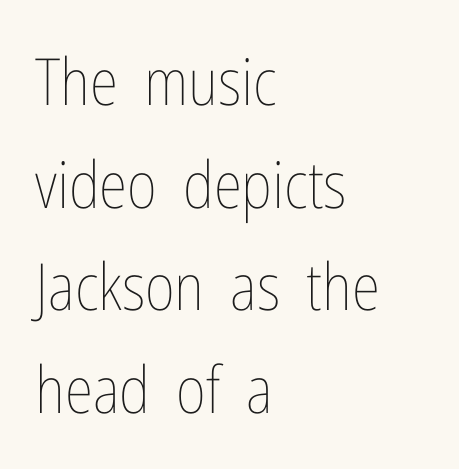
Q: Is the text bold? A: No.
Q: Is the text italic (slanted)? A: No, it is upright.
Q: Is the text underlined? A: No.
Q: How is the paragraph aligned? A: Left-aligned.
Q: Is the spacing between letters normal or unusually wide? A: Normal.
Q: Is the spacing between lines tight, normal or loose? A: Normal.
Q: Width (condensed, normal, or wide)? A: Condensed.
Q: Stroke contrast? A: Low.
Q: x-height? A: Medium.
Q: Monospaced? A: No.
